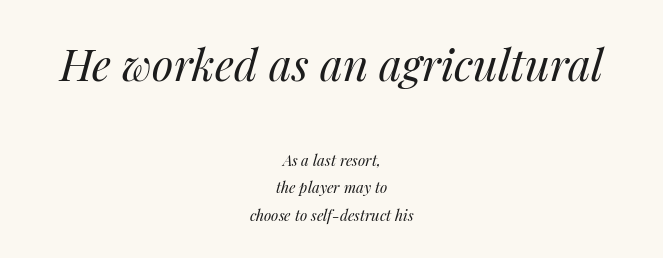
{"italic": "yes", "lean": "right", "slant_degrees": 14, "bold": "no", "weight": "regular", "width": "normal", "stroke_contrast": "medium", "x_height": "medium", "monospaced": "no", "underline": "no", "align": "center", "line_spacing_ratio": 1.83, "letter_spacing": "normal", "letter_spacing_em": 0.0, "larger_block": "first", "size_ratio": 2.93, "glyph_px": 44}
